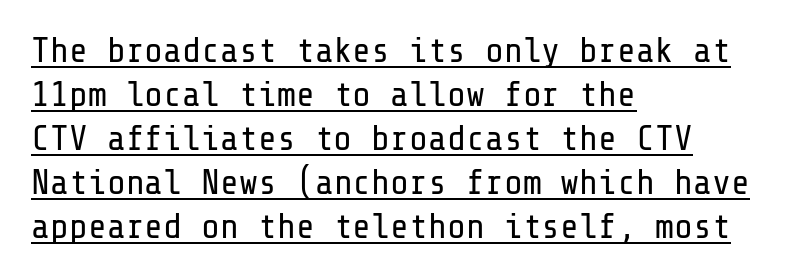
Vertical spacing — default. This rendering uses left alignment, leaving the right contour irregular. Bold? No — there's no thickening of the strokes. The type is set solid horizontally, with unmodified tracking.
